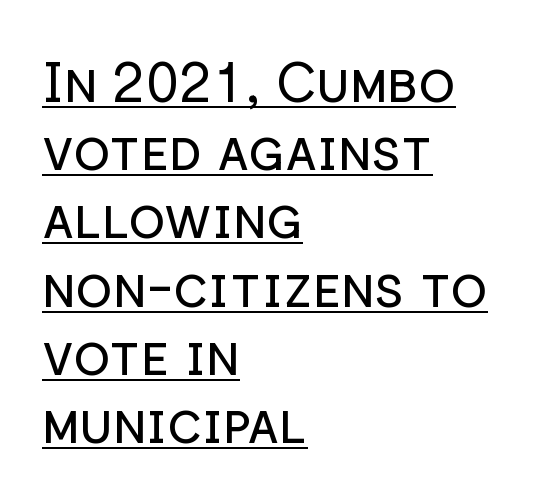
Character widths vary here, with narrow letters taking less room than wide ones. The font sits on the lighter half of the weight spectrum, regular included. Line starts are locked; line ends wander. To sum up the face: it is a sans, with no serifs.
